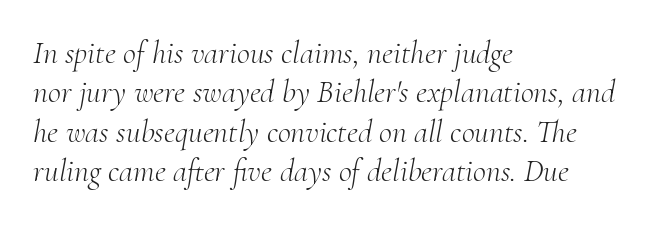
Glance below the letters and you will spot only blank space. This sample uses plain, unmodified letter spacing. The specimen reads as italic at a glance. Looks like regular typesetting: each glyph gets only the width it needs. No extra ink here — the face is not bold.
